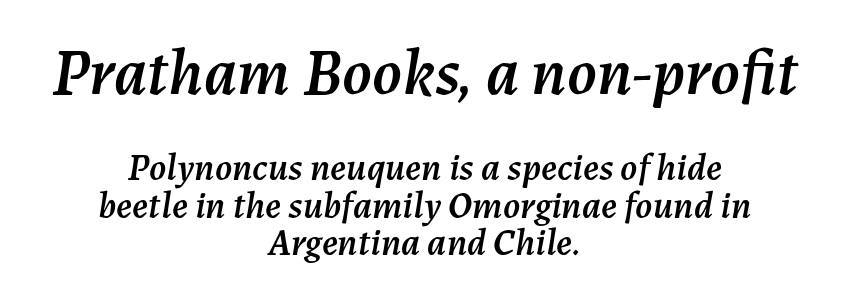
{"italic": "yes", "lean": "right", "slant_degrees": 7, "width": "normal", "stroke_contrast": "medium", "x_height": "medium", "monospaced": "no", "underline": "no", "align": "center", "line_spacing": "tight", "line_spacing_ratio": 0.99, "letter_spacing": "normal", "letter_spacing_em": 0.0, "larger_block": "first", "size_ratio": 1.74, "glyph_px": 66}
